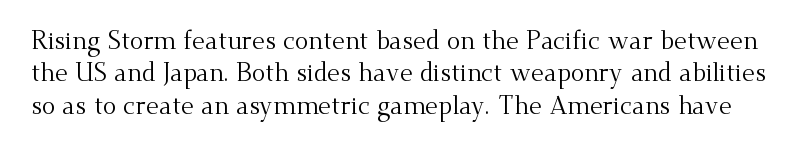
The image shows 25 px text type, upright; set normal line spacing (1.3x), normal letter spacing, not underlined.
